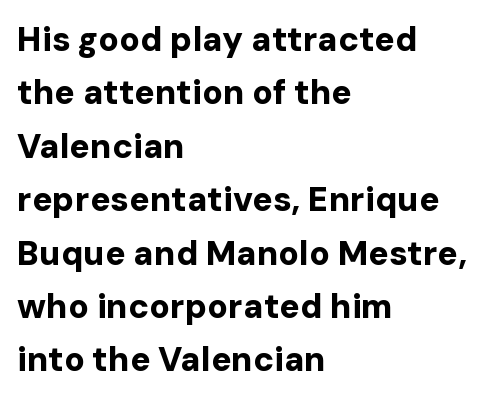
Q: Is the text bold? A: Yes.
Q: Is the text italic (slanted)? A: No, it is upright.
Q: Is the typeface a serif or a sans-serif typeface? A: Sans-serif.
Q: Is the text underlined? A: No.
Q: How is the paragraph aligned? A: Left-aligned.
Q: Is the spacing between letters normal or unusually wide? A: Normal.
Q: Is the spacing between lines tight, normal or loose? A: Normal.
Q: Width (condensed, normal, or wide)? A: Normal.
Q: Stroke contrast? A: Low.
Q: x-height? A: Medium.
Q: Monospaced? A: No.
